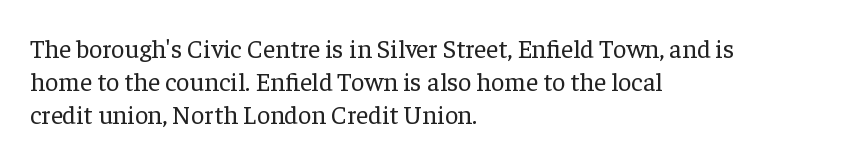
Check the space under the baseline: it is left empty. Posture: upright roman. Is the type heavy? It reads as light-to-regular instead. One-word summary of the alignment: left. The line-height multiplier appears to be the usual default.
